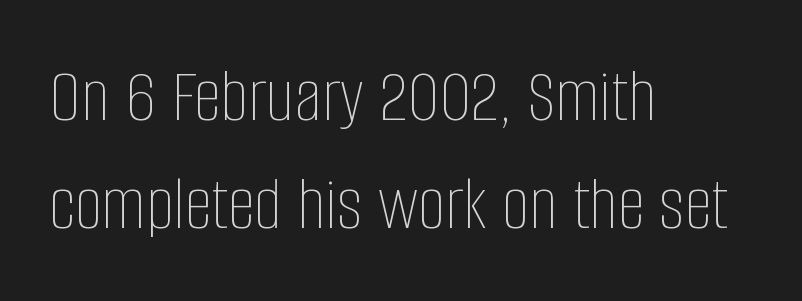
Q: Is the text bold? A: No.
Q: Is the text italic (slanted)? A: No, it is upright.
Q: Is the text underlined? A: No.
Q: How is the paragraph aligned? A: Left-aligned.
Q: Is the spacing between letters normal or unusually wide? A: Normal.
Q: Is the spacing between lines tight, normal or loose? A: Normal.
Q: Width (condensed, normal, or wide)? A: Condensed.
Q: Stroke contrast? A: Low.
Q: x-height? A: Large.
Q: Monospaced? A: No.
